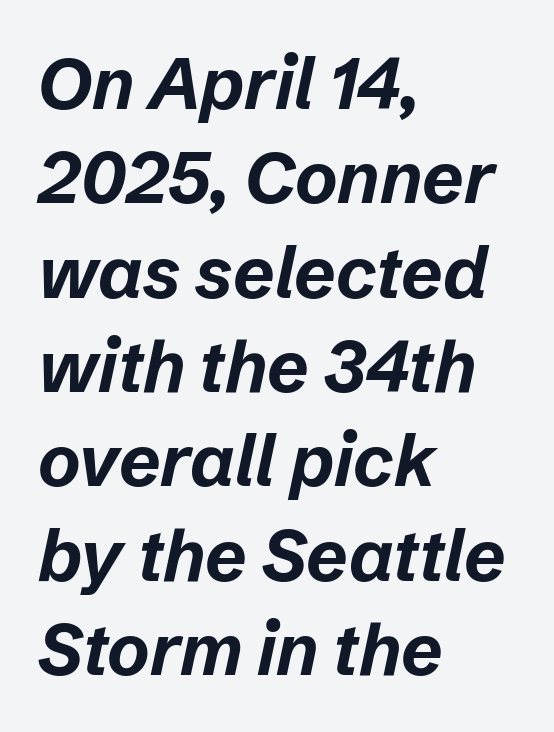
Quick note: underline off. Short note: letters normally spaced. Would a proofreader flag this as italicized? Yes. The rendering uses a moderate line-height, typical for paragraphs. As a designer I'd log this as weight 700, bold.
